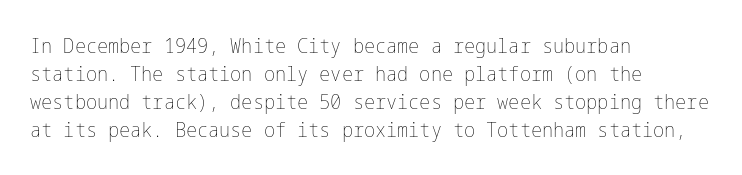
Visually the block forms a straight wall on the left and a jagged coastline on the right. Style check: upright. Bold? No — there's no thickening of the strokes. Notice how descenders clear the ascenders below comfortably — that's standard leading. Each word holds together tightly as a unit, with standard inter-letter gaps.
